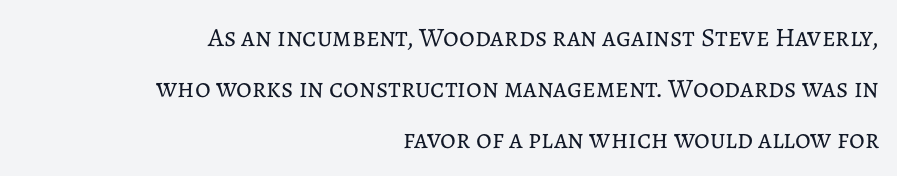
{"italic": "no", "bold": "no", "underline": "no", "align": "right", "line_spacing_ratio": 1.88, "letter_spacing": "normal", "letter_spacing_em": 0.0, "glyph_px": 27}
